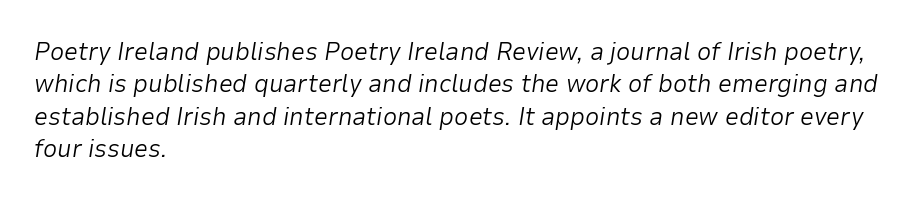
Q: Is the text bold? A: No.
Q: Is the text italic (slanted)? A: Yes, it leans right by about 9 degrees.
Q: Is the text underlined? A: No.
Q: How is the paragraph aligned? A: Left-aligned.
Q: Is the spacing between letters normal or unusually wide? A: Normal.
Q: Is the spacing between lines tight, normal or loose? A: Normal.
